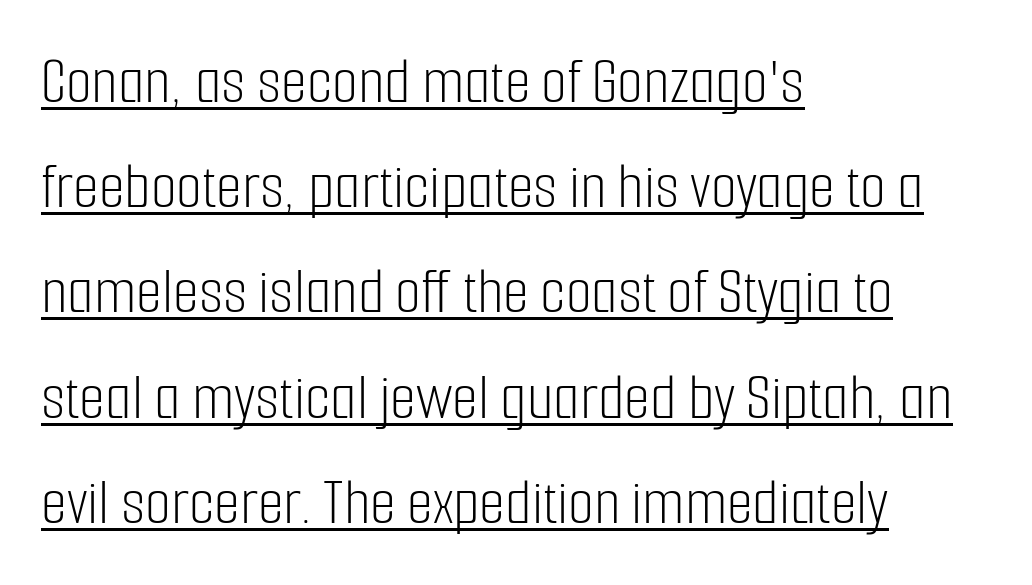
The image shows 67 px light, condensed sans-serif type, upright; set left-aligned, normal line spacing (1.57x), normal letter spacing, underlined; low stroke contrast and a medium x-height.
